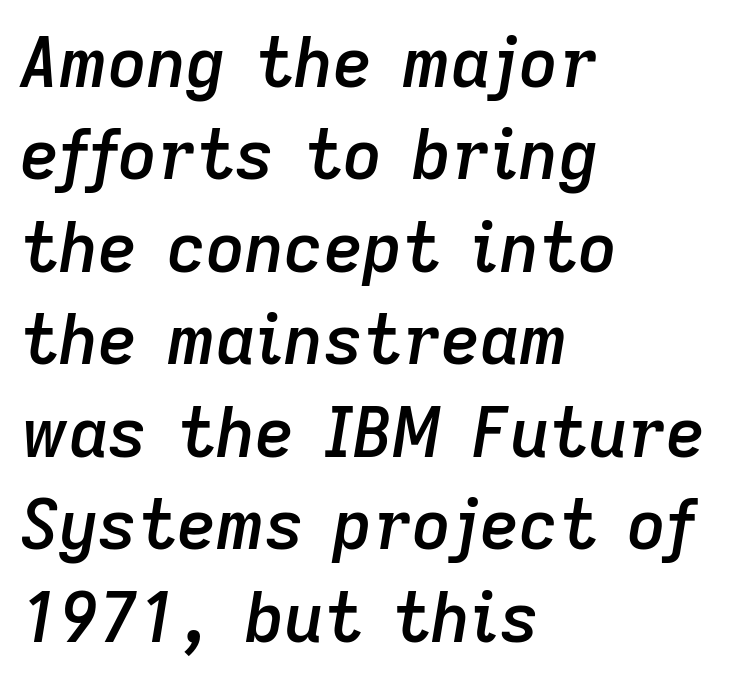
{"italic": "yes", "lean": "right", "slant_degrees": 9, "bold": "semi", "weight": "semibold", "width": "normal", "stroke_contrast": "low", "x_height": "medium", "monospaced": "no", "underline": "no", "align": "left", "line_spacing": "normal", "line_spacing_ratio": 1.36, "letter_spacing": "normal", "letter_spacing_em": 0.0, "glyph_px": 68}
